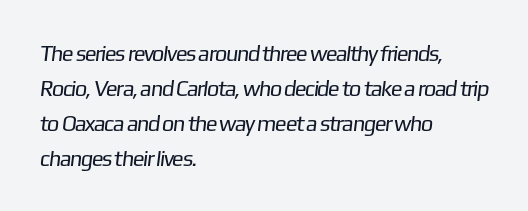
Q: Is the text bold? A: No.
Q: Is the text underlined? A: No.
Q: How is the paragraph aligned? A: Left-aligned.
Q: Is the spacing between letters normal or unusually wide? A: Normal.
Q: Is the spacing between lines tight, normal or loose? A: Normal.
